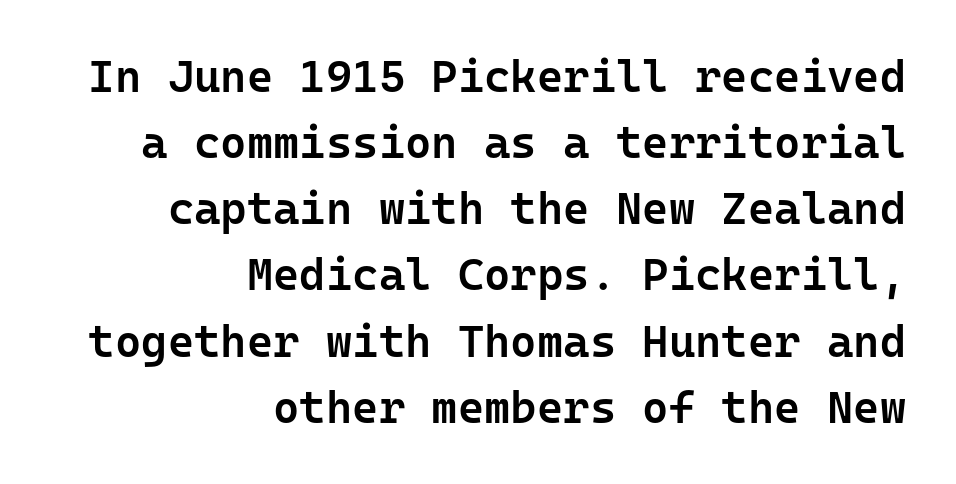
Q: Is the text bold? A: Semi-bold.
Q: Is the text italic (slanted)? A: No, it is upright.
Q: Is the typeface a serif or a sans-serif typeface? A: Sans-serif.
Q: Is the text underlined? A: No.
Q: How is the paragraph aligned? A: Right-aligned.
Q: Is the spacing between letters normal or unusually wide? A: Normal.
Q: Is the spacing between lines tight, normal or loose? A: Normal.
Q: Width (condensed, normal, or wide)? A: Normal.
Q: Stroke contrast? A: Low.
Q: x-height? A: Medium.
Q: Monospaced? A: Yes.
